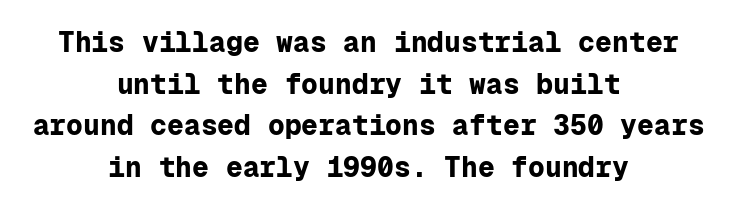
{"serif": "no", "italic": "no", "bold": "yes", "weight": "bold", "width": "normal", "stroke_contrast": "low", "x_height": "medium", "monospaced": "yes", "underline": "no", "align": "center", "line_spacing": "normal", "line_spacing_ratio": 1.49, "letter_spacing": "normal", "letter_spacing_em": 0.0, "glyph_px": 28}
